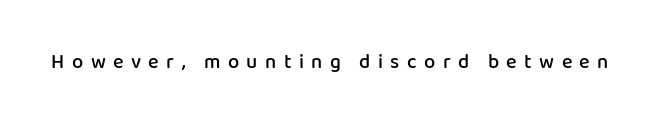
Q: Is the text bold? A: Semi-bold.
Q: Is the text italic (slanted)? A: No, it is upright.
Q: Is the text underlined? A: No.
Q: Is the spacing between letters normal or unusually wide? A: Unusually wide.
